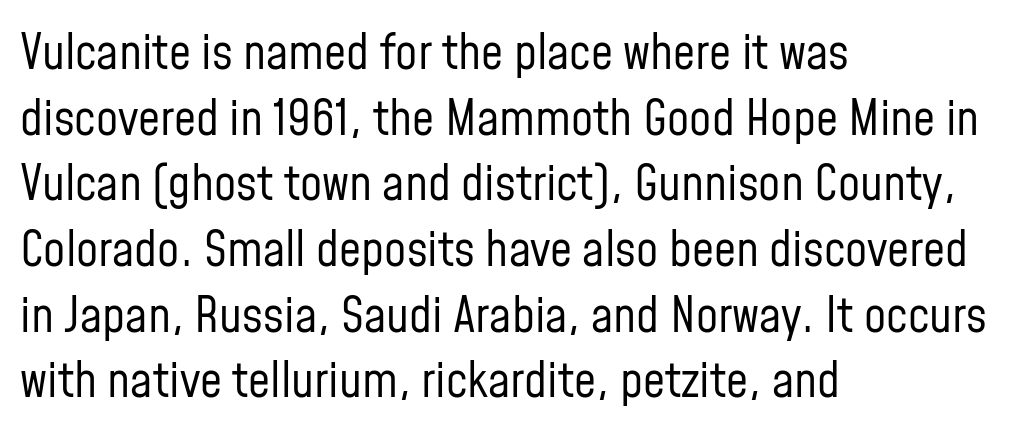
{"serif": "no", "italic": "no", "bold": "no", "weight": "regular", "width": "condensed", "stroke_contrast": "low", "x_height": "medium", "monospaced": "no", "underline": "no", "align": "left", "line_spacing": "normal", "line_spacing_ratio": 1.34, "letter_spacing": "normal", "letter_spacing_em": 0.0, "glyph_px": 49}
